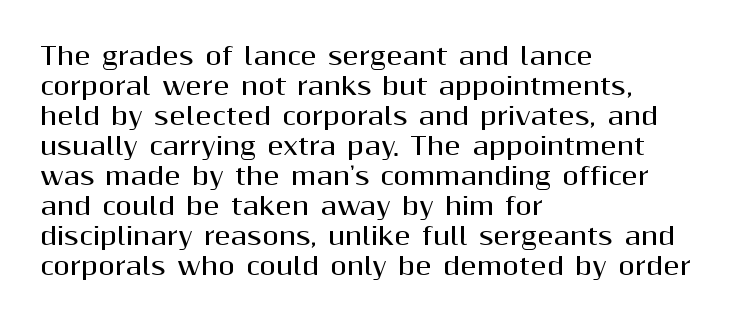
{"italic": "no", "bold": "yes", "underline": "no", "align": "left", "line_spacing": "normal", "line_spacing_ratio": 1.25, "letter_spacing": "normal", "letter_spacing_em": 0.0, "glyph_px": 24}
